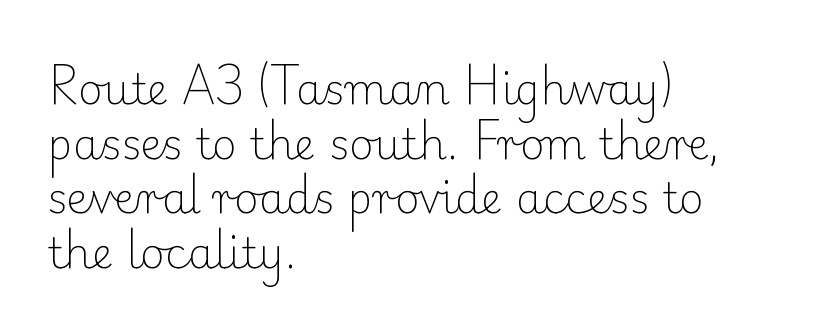
{"serif": "yes", "italic": "no", "bold": "no", "weight": "light", "width": "normal", "stroke_contrast": "low", "x_height": "small", "monospaced": "no", "underline": "no", "align": "left", "line_spacing": "normal", "line_spacing_ratio": 1.3, "letter_spacing": "normal", "letter_spacing_em": 0.0, "glyph_px": 42}
